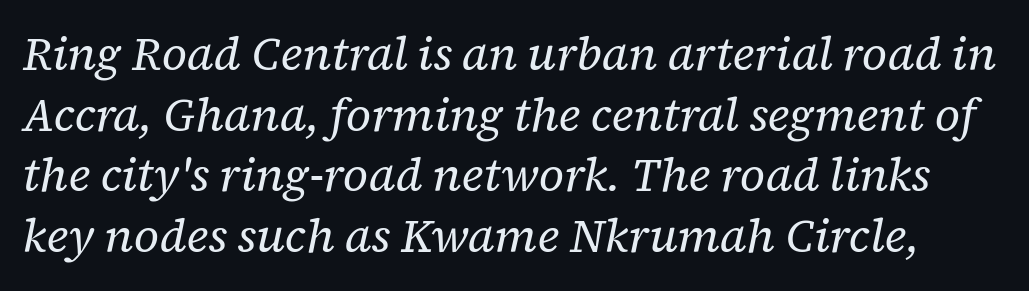
Q: Is the text bold? A: No.
Q: Is the text italic (slanted)? A: Yes, it leans right by about 12 degrees.
Q: Is the typeface a serif or a sans-serif typeface? A: Serif.
Q: Is the text underlined? A: No.
Q: Is the spacing between letters normal or unusually wide? A: Normal.
Q: Is the spacing between lines tight, normal or loose? A: Normal.
Q: Width (condensed, normal, or wide)? A: Normal.
Q: Stroke contrast? A: Low.
Q: x-height? A: Medium.
Q: Monospaced? A: No.
